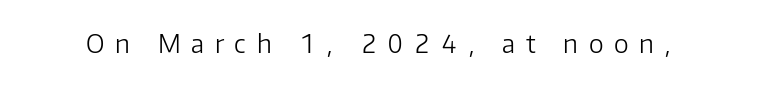
Q: Is the text bold? A: No.
Q: Is the text italic (slanted)? A: No, it is upright.
Q: Is the text underlined? A: No.
Q: Is the spacing between letters normal or unusually wide? A: Unusually wide.
